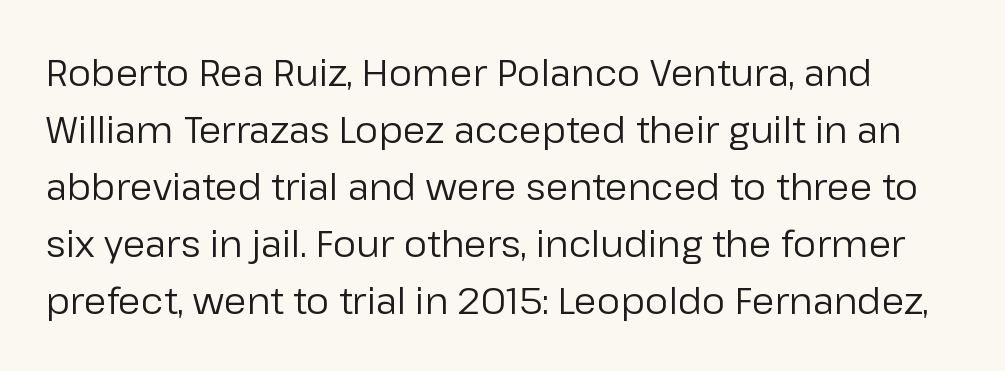
Horizontal bands of white between lines are of average thickness. The typography opts for an upright posture over an oblique one. Character widths vary here, with narrow letters taking less room than wide ones. Weight class: somewhere from thin through regular.
